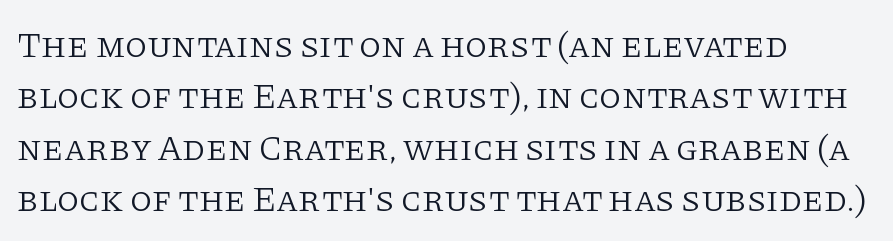
{"serif": "yes", "italic": "no", "bold": "no", "weight": "light", "width": "normal", "stroke_contrast": "low", "x_height": "large", "monospaced": "no", "underline": "no", "align": "left", "line_spacing": "normal", "line_spacing_ratio": 1.43, "letter_spacing": "normal", "letter_spacing_em": 0.0, "glyph_px": 36}
